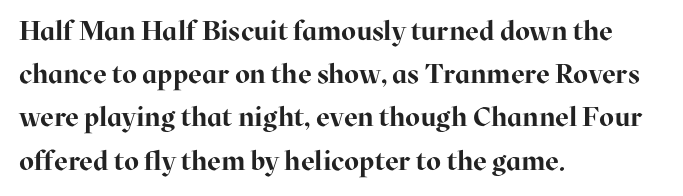
Q: Is the text bold? A: Yes.
Q: Is the text italic (slanted)? A: No, it is upright.
Q: Is the text underlined? A: No.
Q: How is the paragraph aligned? A: Left-aligned.
Q: Is the spacing between letters normal or unusually wide? A: Normal.
Q: Is the spacing between lines tight, normal or loose? A: Normal.
